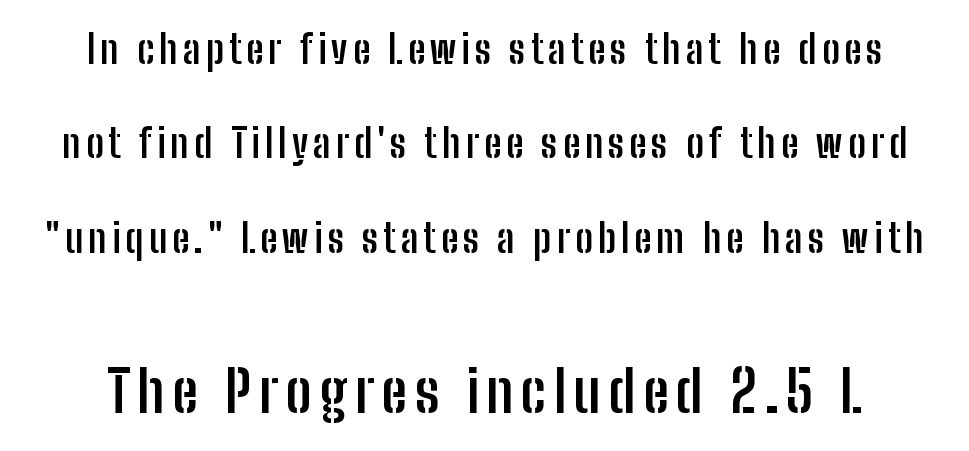
The image shows 58 px semibold, condensed sans-serif type, upright; set loose line spacing (2.42x), not underlined; the second (bottom) block is 1.49x larger; low stroke contrast and a medium x-height.
